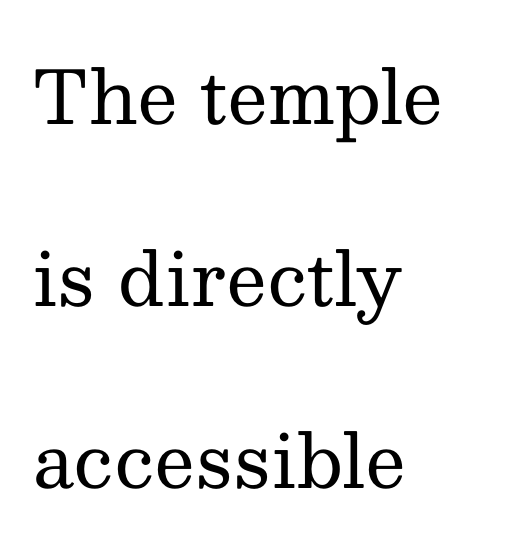
Q: Is the text bold? A: No.
Q: Is the text italic (slanted)? A: No, it is upright.
Q: Is the typeface a serif or a sans-serif typeface? A: Serif.
Q: Is the text underlined? A: No.
Q: How is the paragraph aligned? A: Left-aligned.
Q: Is the spacing between letters normal or unusually wide? A: Normal.
Q: Is the spacing between lines tight, normal or loose? A: Loose.
Q: Width (condensed, normal, or wide)? A: Normal.
Q: Stroke contrast? A: Medium.
Q: x-height? A: Medium.
Q: Monospaced? A: No.
